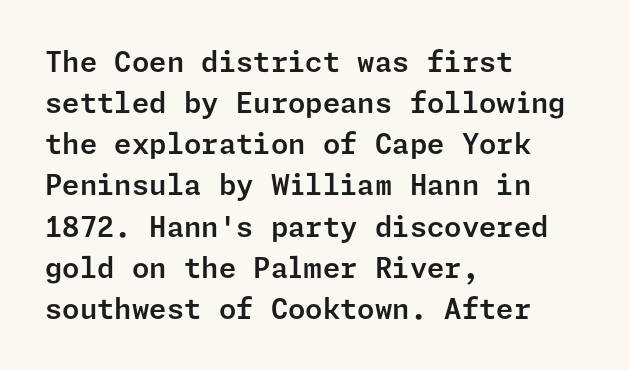
Q: Is the text italic (slanted)? A: No, it is upright.
Q: Is the typeface a serif or a sans-serif typeface? A: Sans-serif.
Q: Is the text underlined? A: No.
Q: How is the paragraph aligned? A: Left-aligned.
Q: Is the spacing between letters normal or unusually wide? A: Normal.
Q: Is the spacing between lines tight, normal or loose? A: Normal.
Q: Width (condensed, normal, or wide)? A: Normal.
Q: Stroke contrast? A: Low.
Q: x-height? A: Medium.
